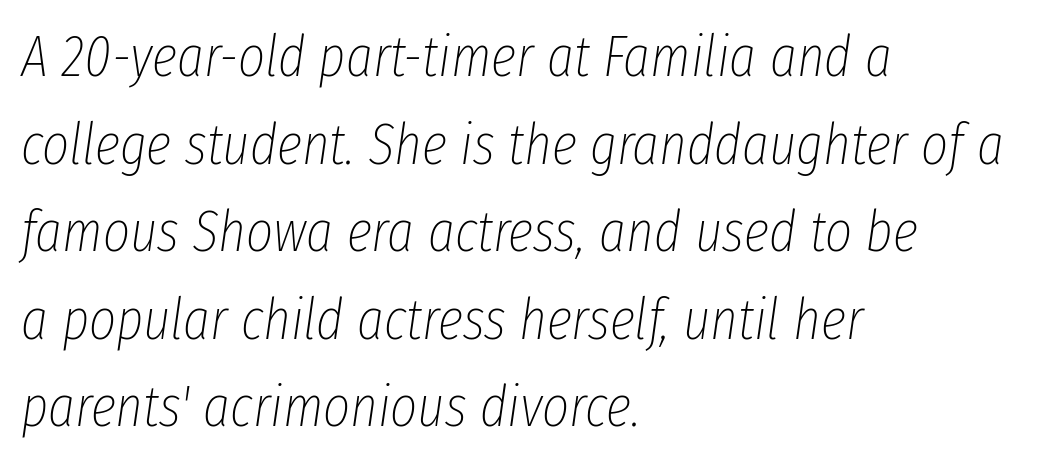
A typesetter would call this proportional, since set widths differ per character. The text block is weighted toward the left margin, trailing off unevenly rightward. No extra ink here — the face is not bold. You can tell it's italic because the verticals aren't actually vertical. Summary of vertical rhythm: regular, with standard interline spacing. Words appear dense and cohesive because spacing is normal.
